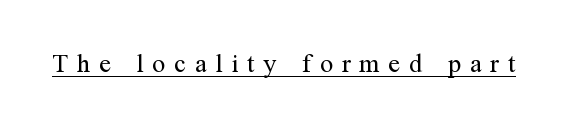
Q: Is the text bold? A: No.
Q: Is the text italic (slanted)? A: No, it is upright.
Q: Is the text underlined? A: Yes.
Q: Is the spacing between letters normal or unusually wide? A: Unusually wide.
